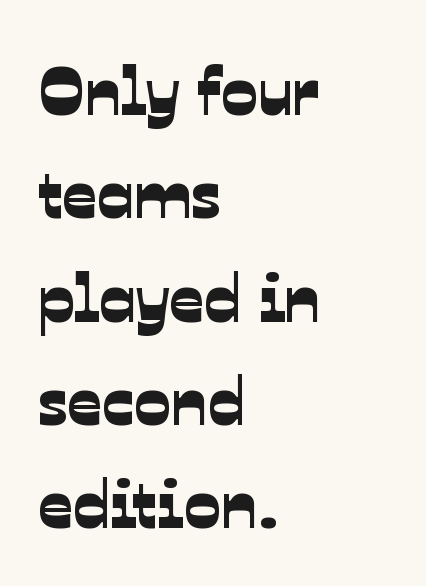
{"serif": "no", "width": "normal", "stroke_contrast": "low", "x_height": "medium", "monospaced": "no", "underline": "no", "align": "left", "line_spacing": "normal", "line_spacing_ratio": 1.52, "letter_spacing": "normal", "letter_spacing_em": 0.0, "glyph_px": 68}
